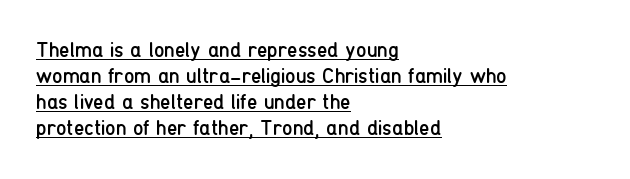
The image shows 21 px text type, upright; set left-aligned, line spacing 1.24x, normal letter spacing, underlined.
